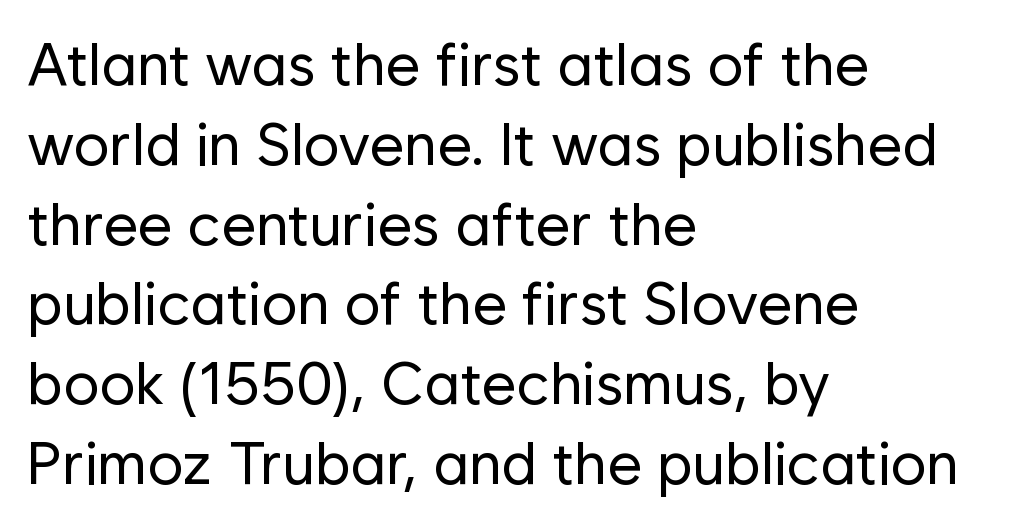
Look at the tracking — it's just the regular setting, nothing added. No extra ink here — the face is not bold. The axis of the letterforms is exactly vertical. The strip under each line holds only bare page. Line beginnings align vertically; line endings do not. Looks like regular typesetting: each glyph gets only the width it needs.
